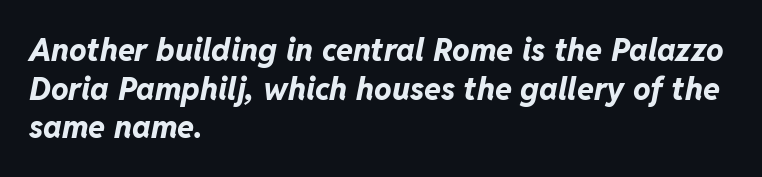
Q: Is the text bold? A: Yes.
Q: Is the text italic (slanted)? A: Yes, it leans right by about 11 degrees.
Q: Is the text underlined? A: No.
Q: How is the paragraph aligned? A: Left-aligned.
Q: Is the spacing between letters normal or unusually wide? A: Normal.
Q: Is the spacing between lines tight, normal or loose? A: Normal.
Q: Width (condensed, normal, or wide)? A: Normal.
Q: Stroke contrast? A: Low.
Q: x-height? A: Medium.
Q: Monospaced? A: No.
